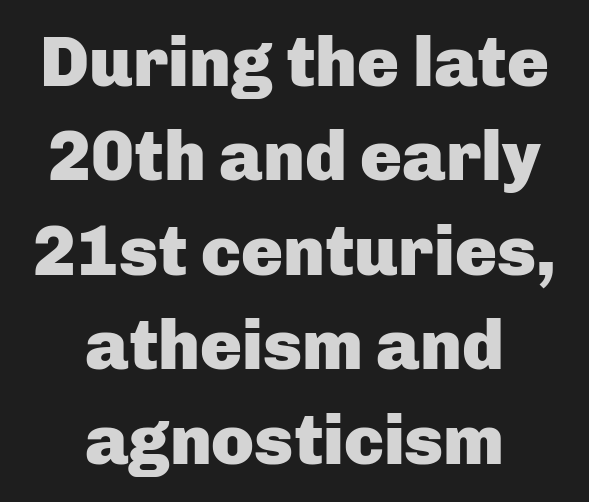
Q: Is the text bold? A: Yes.
Q: Is the text italic (slanted)? A: No, it is upright.
Q: Is the typeface a serif or a sans-serif typeface? A: Sans-serif.
Q: Is the text underlined? A: No.
Q: How is the paragraph aligned? A: Centered.
Q: Is the spacing between letters normal or unusually wide? A: Normal.
Q: Is the spacing between lines tight, normal or loose? A: Normal.
Q: Width (condensed, normal, or wide)? A: Normal.
Q: Stroke contrast? A: Low.
Q: x-height? A: Medium.
Q: Monospaced? A: No.
